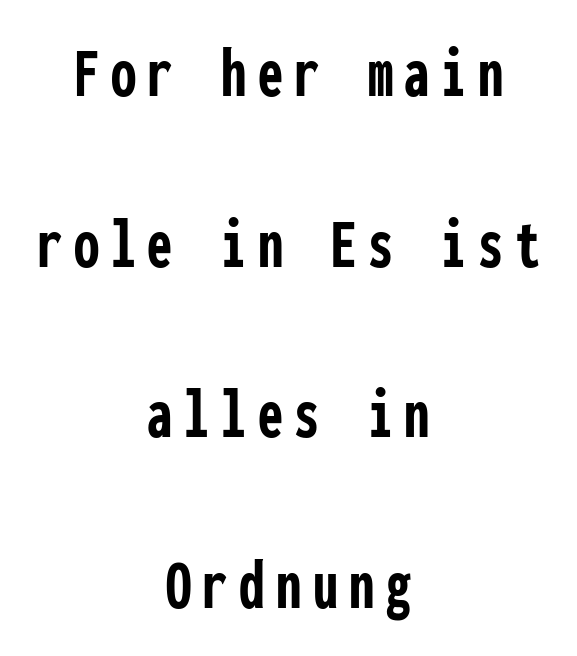
Q: Is the text bold? A: Yes.
Q: Is the text italic (slanted)? A: No, it is upright.
Q: Is the typeface a serif or a sans-serif typeface? A: Sans-serif.
Q: Is the text underlined? A: No.
Q: How is the paragraph aligned? A: Centered.
Q: Is the spacing between lines tight, normal or loose? A: Loose.
Q: Width (condensed, normal, or wide)? A: Condensed.
Q: Stroke contrast? A: Low.
Q: x-height? A: Medium.
Q: Monospaced? A: Yes.
